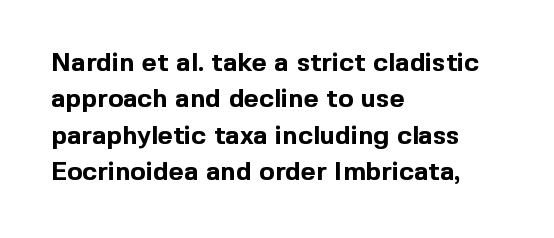
Q: Is the text bold? A: Yes.
Q: Is the text italic (slanted)? A: No, it is upright.
Q: Is the text underlined? A: No.
Q: How is the paragraph aligned? A: Left-aligned.
Q: Is the spacing between letters normal or unusually wide? A: Normal.
Q: Is the spacing between lines tight, normal or loose? A: Normal.
